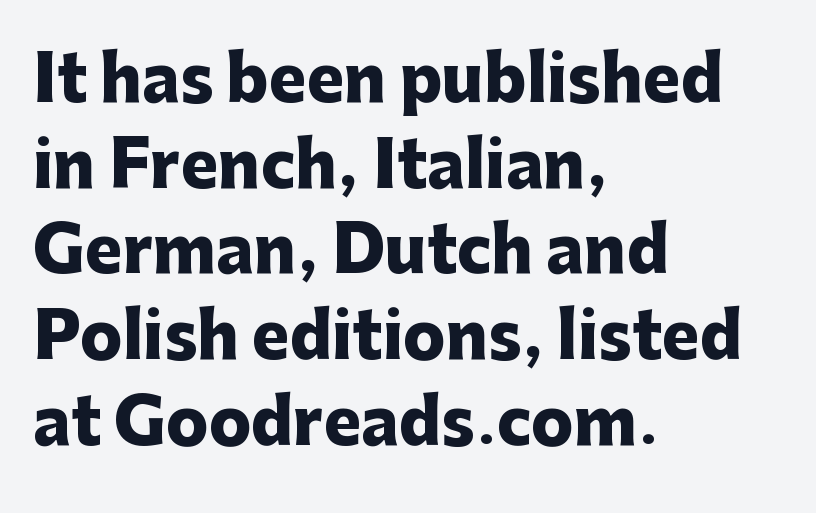
{"serif": "no", "italic": "no", "bold": "yes", "weight": "heavy", "width": "normal", "stroke_contrast": "low", "x_height": "medium", "monospaced": "no", "underline": "no", "align": "left", "line_spacing": "normal", "line_spacing_ratio": 1.36, "letter_spacing": "normal", "letter_spacing_em": 0.0, "glyph_px": 63}
